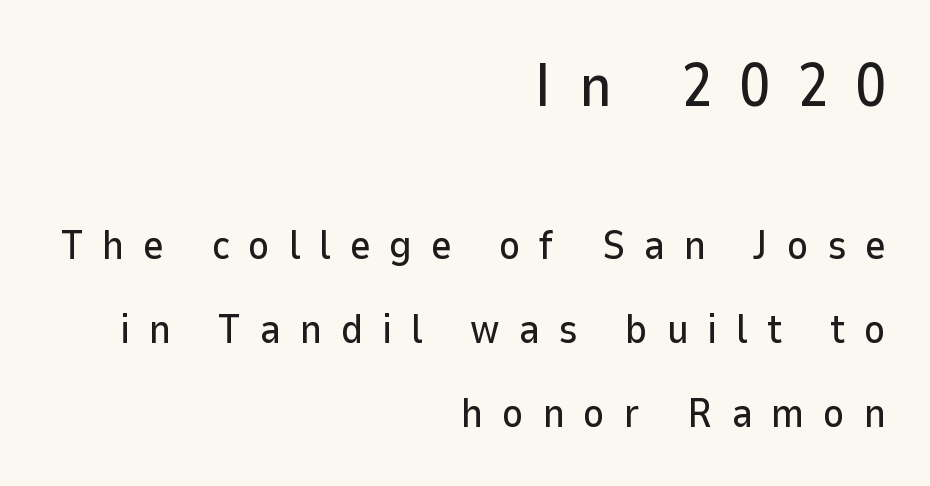
Q: Is the text italic (slanted)? A: No, it is upright.
Q: Is the typeface a serif or a sans-serif typeface? A: Sans-serif.
Q: Is the text underlined? A: No.
Q: How is the paragraph aligned? A: Right-aligned.
Q: Is the spacing between letters normal or unusually wide? A: Unusually wide.
Q: Is the spacing between lines tight, normal or loose? A: Loose.
Q: Which block of text is set in a larger size, the first (top) or the second (bottom)? A: The first (top) one.
Q: Width (condensed, normal, or wide)? A: Normal.
Q: Stroke contrast? A: Low.
Q: x-height? A: Medium.
Q: Monospaced? A: No.
